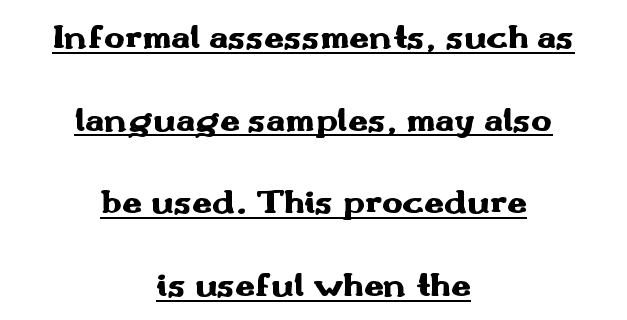
{"serif": "no", "italic": "no", "bold": "yes", "weight": "heavy", "width": "wide", "stroke_contrast": "medium", "x_height": "small", "monospaced": "no", "underline": "yes", "align": "center", "line_spacing": "loose", "line_spacing_ratio": 2.36, "letter_spacing": "normal", "letter_spacing_em": 0.0, "glyph_px": 35}
